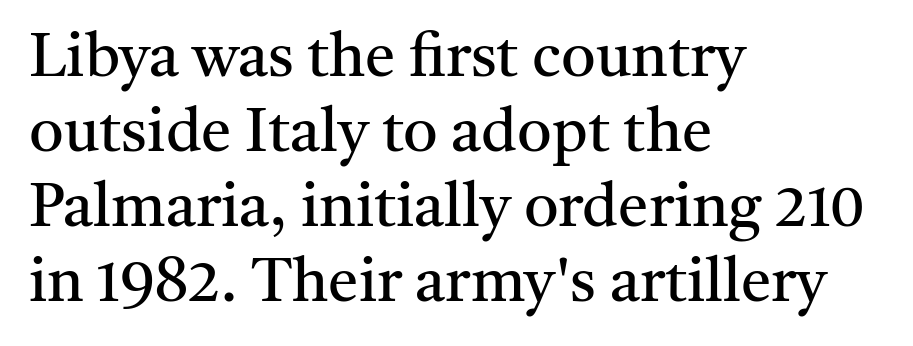
Q: Is the text bold? A: No.
Q: Is the text italic (slanted)? A: No, it is upright.
Q: Is the typeface a serif or a sans-serif typeface? A: Serif.
Q: Is the text underlined? A: No.
Q: How is the paragraph aligned? A: Left-aligned.
Q: Is the spacing between letters normal or unusually wide? A: Normal.
Q: Width (condensed, normal, or wide)? A: Normal.
Q: Stroke contrast? A: Medium.
Q: x-height? A: Medium.
Q: Monospaced? A: No.
